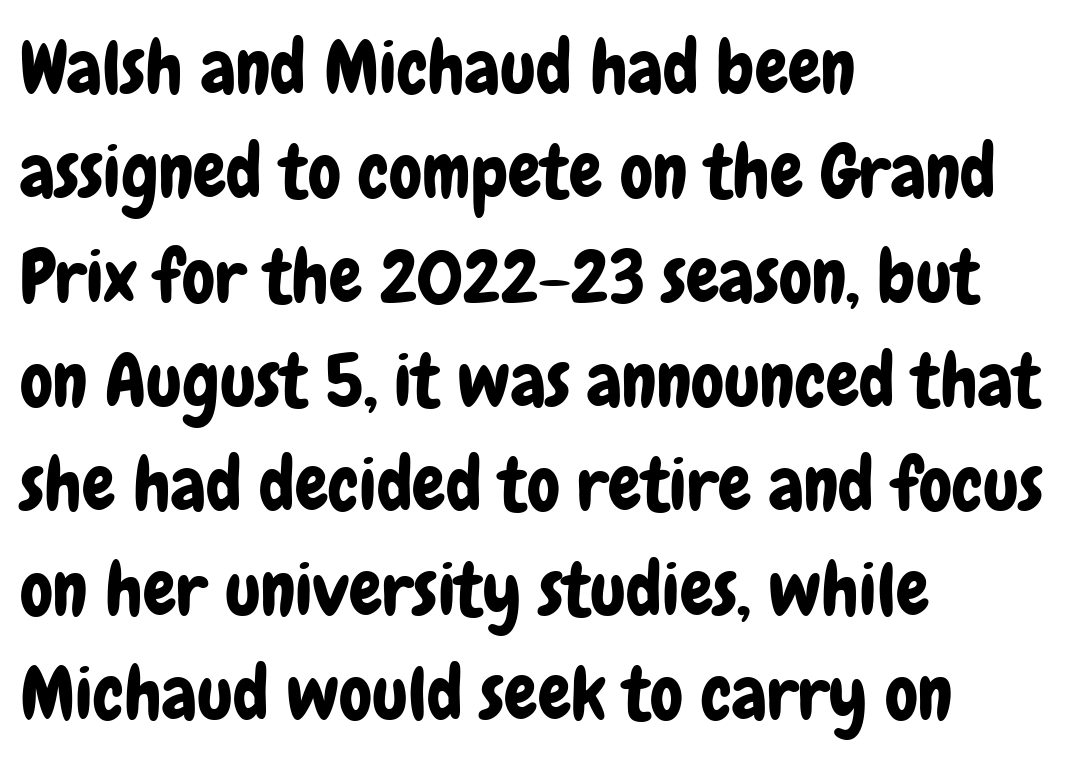
The image shows 74 px condensed sans-serif type, upright; set left-aligned, normal line spacing (1.41x), normal letter spacing, not underlined; low stroke contrast and a medium x-height.
